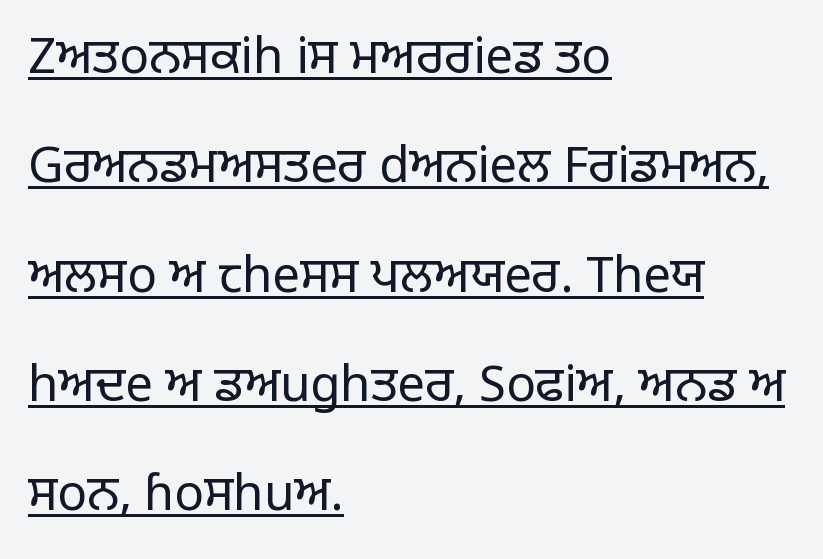
Q: Is the text bold? A: No.
Q: Is the text italic (slanted)? A: No, it is upright.
Q: Is the typeface a serif or a sans-serif typeface? A: Sans-serif.
Q: Is the text underlined? A: Yes.
Q: How is the paragraph aligned? A: Left-aligned.
Q: Is the spacing between letters normal or unusually wide? A: Normal.
Q: Is the spacing between lines tight, normal or loose? A: Loose.
Q: Width (condensed, normal, or wide)? A: Normal.
Q: Stroke contrast? A: Low.
Q: x-height? A: Large.
Q: Monospaced? A: No.
